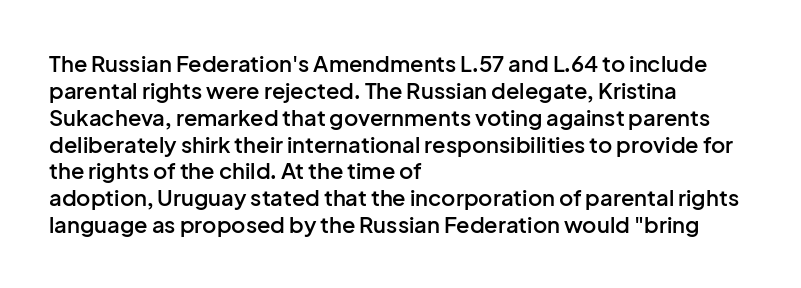
Q: Is the text bold? A: Semi-bold.
Q: Is the text italic (slanted)? A: No, it is upright.
Q: Is the text underlined? A: No.
Q: How is the paragraph aligned? A: Left-aligned.
Q: Is the spacing between letters normal or unusually wide? A: Normal.
